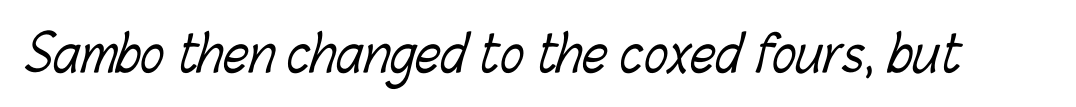
The image shows 50 px light, condensed type; set normal letter spacing, not underlined; low stroke contrast and a medium x-height.
